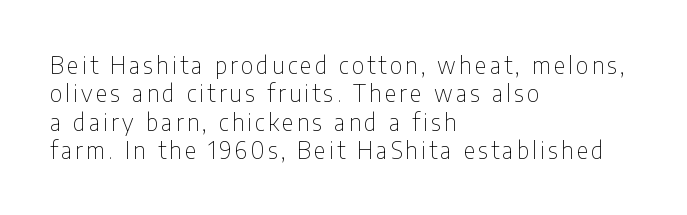
The image shows 23 px text type, upright; set left-aligned, line spacing 1.23x, not underlined.
